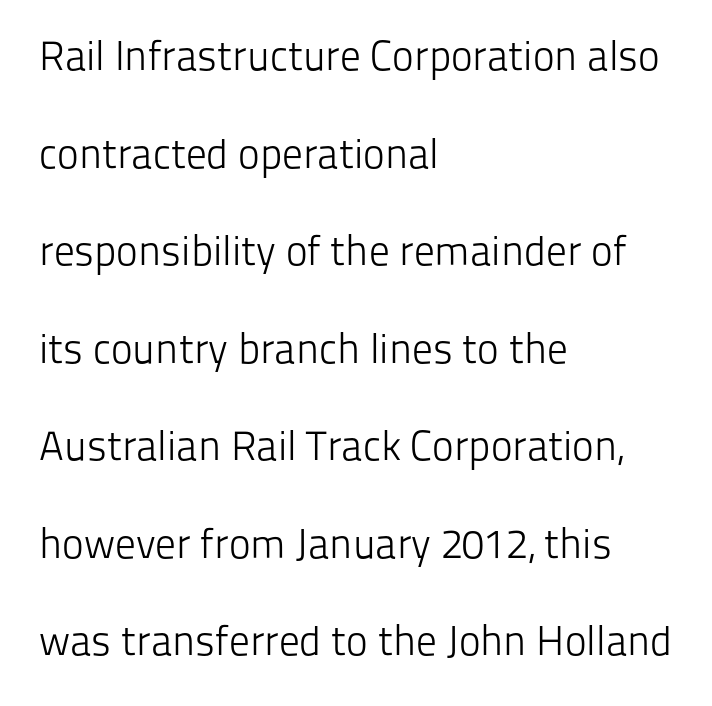
Q: Is the text bold? A: No.
Q: Is the text italic (slanted)? A: No, it is upright.
Q: Is the typeface a serif or a sans-serif typeface? A: Sans-serif.
Q: Is the text underlined? A: No.
Q: How is the paragraph aligned? A: Left-aligned.
Q: Is the spacing between letters normal or unusually wide? A: Normal.
Q: Is the spacing between lines tight, normal or loose? A: Loose.
Q: Width (condensed, normal, or wide)? A: Normal.
Q: Stroke contrast? A: Low.
Q: x-height? A: Medium.
Q: Monospaced? A: No.
